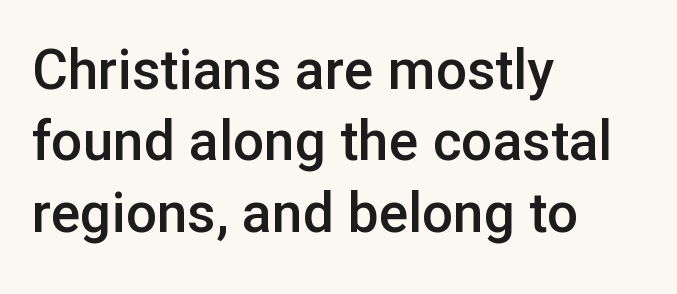
The image shows 55 px semibold sans-serif type, upright; set left-aligned, normal line spacing (1.3x), normal letter spacing, not underlined; low stroke contrast and a medium x-height.
